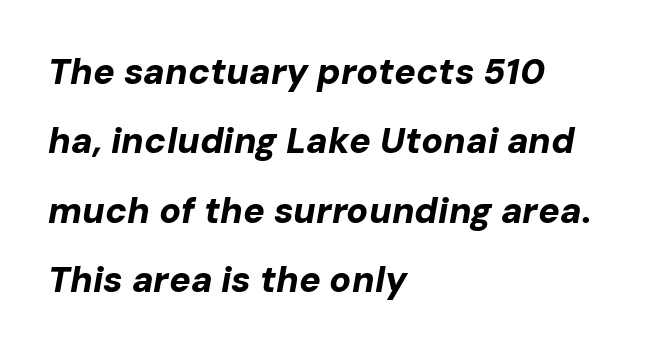
Note the varied advance widths — an 'i' is clearly narrower than an 'm'. Type without underlining. Casual observation: everything's shoved over to the left. The glyphs have the mass of a bold cut. The rendering uses a large line-height, opening up the rows.
